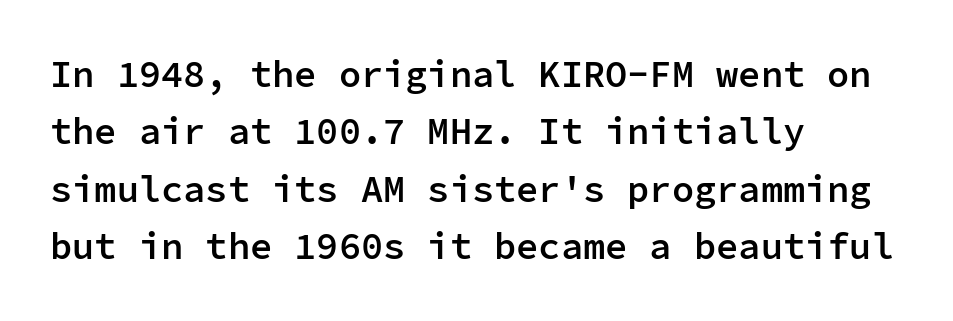
The image shows 37 px semibold sans-serif type, upright, monospaced; set left-aligned, normal line spacing (1.55x), normal letter spacing, not underlined; low stroke contrast and a medium x-height.
